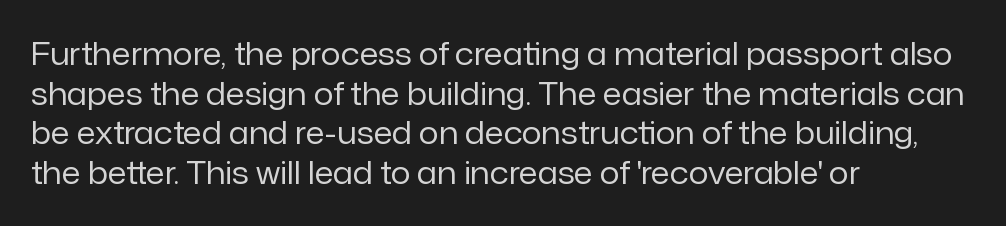
{"serif": "no", "italic": "no", "bold": "no", "weight": "regular", "width": "normal", "stroke_contrast": "low", "x_height": "medium", "monospaced": "no", "underline": "no", "align": "left", "line_spacing": "normal", "line_spacing_ratio": 1.28, "letter_spacing": "normal", "letter_spacing_em": 0.0, "glyph_px": 31}
